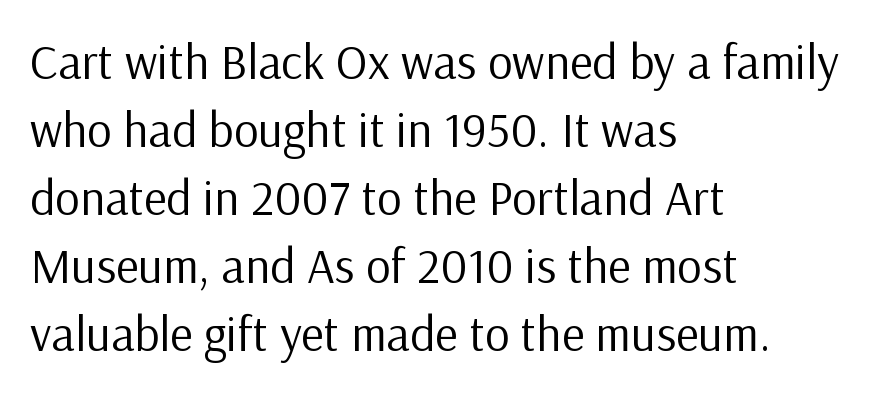
The image shows 49 px regular-weight sans-serif type, upright; set left-aligned, normal line spacing (1.39x), normal letter spacing, not underlined; low stroke contrast and a medium x-height.
